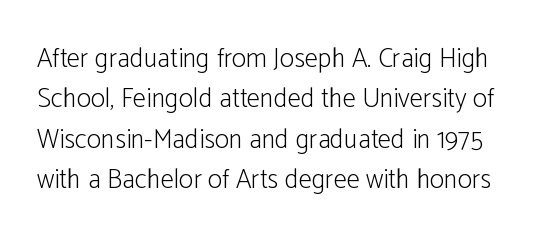
{"italic": "no", "bold": "no", "underline": "no", "line_spacing": "normal", "line_spacing_ratio": 1.5, "letter_spacing": "normal", "letter_spacing_em": 0.0, "glyph_px": 27}
